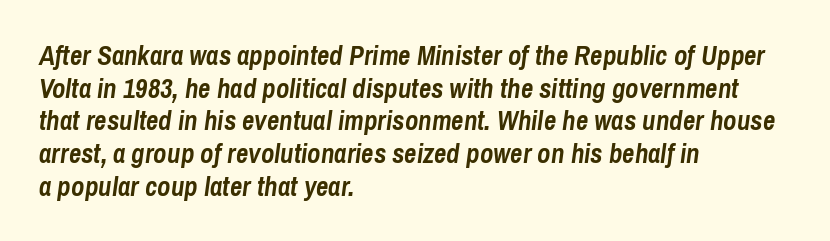
Q: Is the text bold? A: Yes.
Q: Is the text italic (slanted)? A: Yes, it leans right by about 8 degrees.
Q: Is the text underlined? A: No.
Q: How is the paragraph aligned? A: Left-aligned.
Q: Is the spacing between letters normal or unusually wide? A: Normal.
